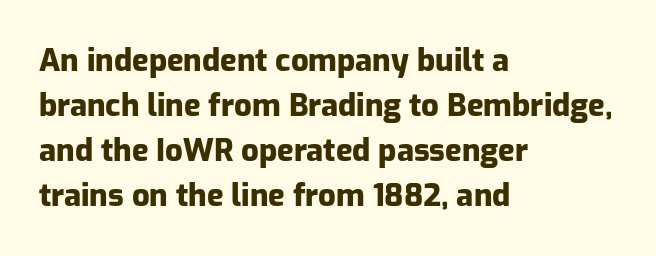
Q: Is the text bold? A: Yes.
Q: Is the text italic (slanted)? A: No, it is upright.
Q: Is the typeface a serif or a sans-serif typeface? A: Sans-serif.
Q: Is the text underlined? A: No.
Q: How is the paragraph aligned? A: Left-aligned.
Q: Is the spacing between letters normal or unusually wide? A: Normal.
Q: Is the spacing between lines tight, normal or loose? A: Normal.
Q: Width (condensed, normal, or wide)? A: Normal.
Q: Stroke contrast? A: Low.
Q: x-height? A: Medium.
Q: Monospaced? A: No.
